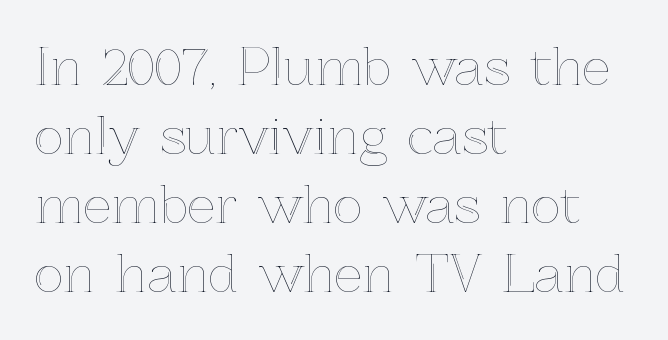
Q: Is the text italic (slanted)? A: No, it is upright.
Q: Is the text underlined? A: No.
Q: How is the paragraph aligned? A: Left-aligned.
Q: Is the spacing between letters normal or unusually wide? A: Normal.
Q: Is the spacing between lines tight, normal or loose? A: Normal.
Q: Width (condensed, normal, or wide)? A: Normal.
Q: x-height? A: Medium.
Q: Monospaced? A: No.
